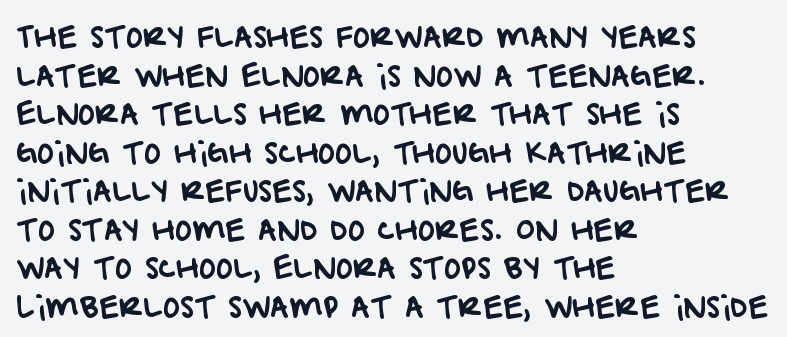
{"serif": "no", "width": "normal", "stroke_contrast": "low", "x_height": "large", "monospaced": "no", "underline": "no", "align": "left", "line_spacing": "normal", "line_spacing_ratio": 1.33, "letter_spacing": "normal", "letter_spacing_em": 0.0, "glyph_px": 29}
